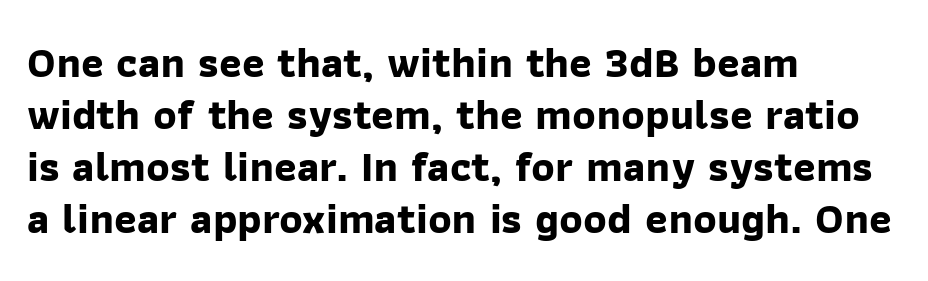
{"serif": "no", "bold": "yes", "weight": "bold", "width": "normal", "stroke_contrast": "low", "x_height": "medium", "monospaced": "no", "underline": "no", "align": "left", "line_spacing_ratio": 1.21, "letter_spacing": "normal", "letter_spacing_em": 0.0, "glyph_px": 43}
